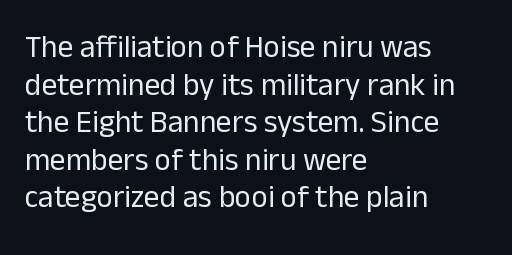
Q: Is the text bold? A: No.
Q: Is the text italic (slanted)? A: No, it is upright.
Q: Is the typeface a serif or a sans-serif typeface? A: Sans-serif.
Q: Is the text underlined? A: No.
Q: How is the paragraph aligned? A: Left-aligned.
Q: Is the spacing between letters normal or unusually wide? A: Normal.
Q: Width (condensed, normal, or wide)? A: Normal.
Q: Stroke contrast? A: Low.
Q: x-height? A: Medium.
Q: Monospaced? A: No.
